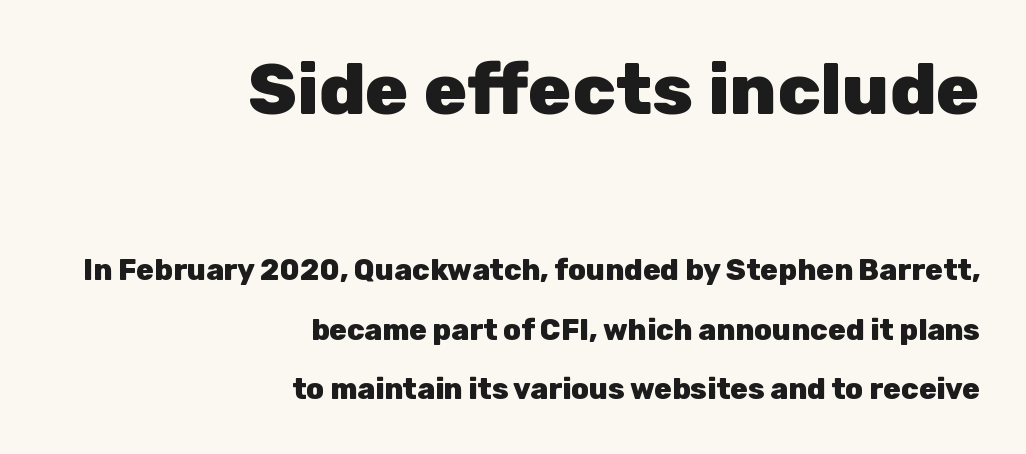
The image shows 72 px heavy sans-serif type, upright; set right-aligned, loose line spacing (2.06x), normal letter spacing, not underlined; the first (top) block is 2.48x larger; low stroke contrast and a medium x-height.
